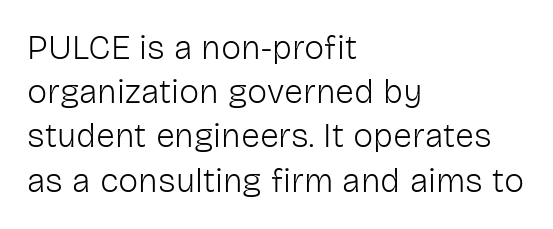
{"serif": "no", "italic": "no", "bold": "no", "weight": "light", "width": "normal", "stroke_contrast": "low", "x_height": "medium", "monospaced": "no", "underline": "no", "align": "left", "line_spacing": "normal", "line_spacing_ratio": 1.3, "letter_spacing": "normal", "letter_spacing_em": 0.0, "glyph_px": 34}
